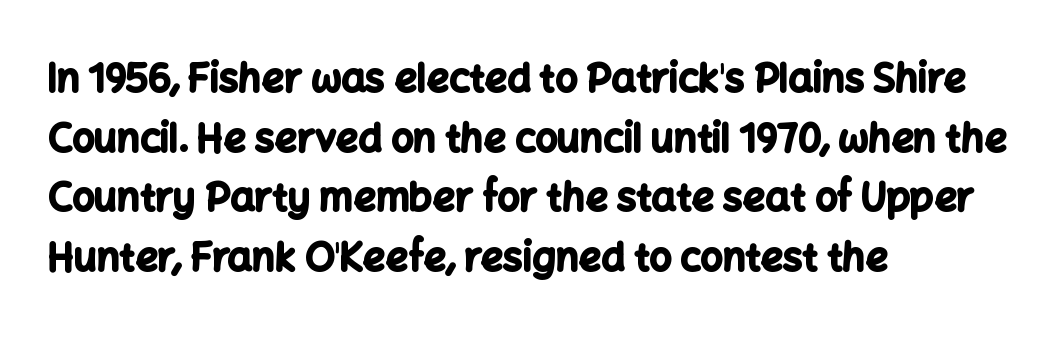
{"serif": "no", "italic": "no", "bold": "yes", "weight": "bold", "width": "normal", "stroke_contrast": "low", "x_height": "medium", "monospaced": "no", "underline": "no", "align": "left", "line_spacing": "normal", "line_spacing_ratio": 1.53, "letter_spacing": "normal", "letter_spacing_em": 0.0, "glyph_px": 39}
